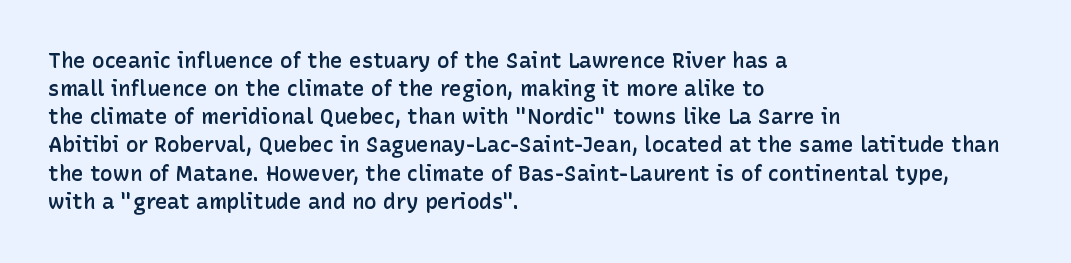
The image shows 21 px text type, upright; set left-aligned, normal line spacing (1.34x), normal letter spacing, not underlined.
